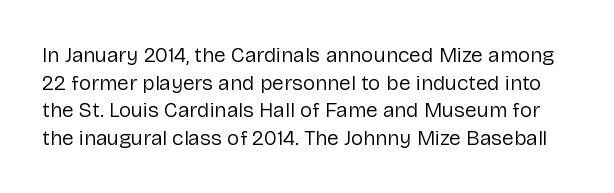
Here the glyphs are tracked normally, forming tight word shapes. This block has exactly the height ordinary leading produces. Tall strokes in this sample are plumb rather than angled. The glyphs are unaccompanied by any horizontal stroke below them. Vertical stems look standard width or narrower in stroke.
